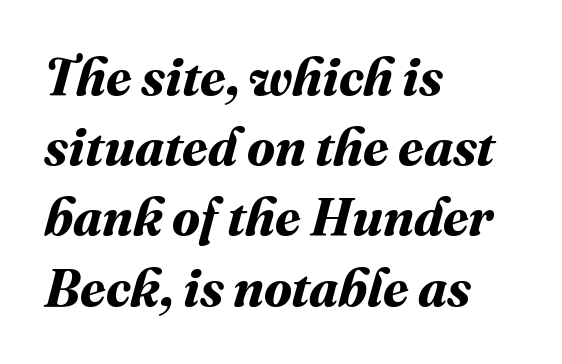
The image shows 52 px bold type; set left-aligned, normal line spacing (1.35x), normal letter spacing, not underlined; medium stroke contrast and a medium x-height.
